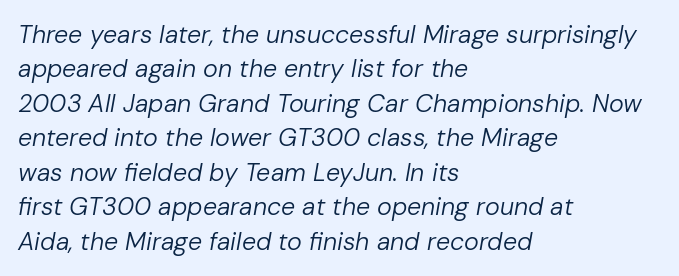
The lines in this sample share a left origin and differ only in where they stop. The font's italic variant was chosen for this text. The rows are spaced the way most documents space them. The glyphs are unaccompanied by any horizontal stroke below them. The face looks like a standard text weight, possibly lighter. The type is set solid horizontally, with unmodified tracking.
